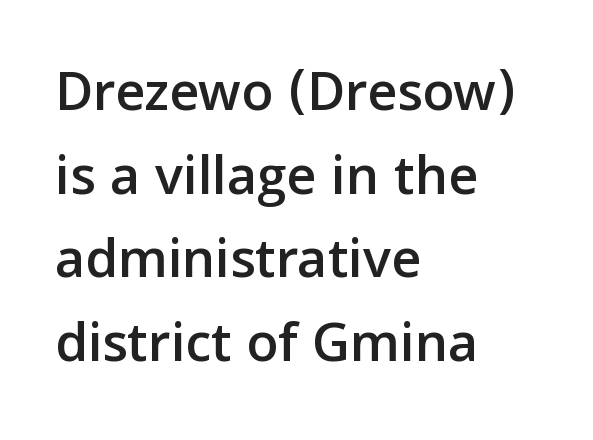
Q: Is the text italic (slanted)? A: No, it is upright.
Q: Is the typeface a serif or a sans-serif typeface? A: Sans-serif.
Q: Is the text underlined? A: No.
Q: How is the paragraph aligned? A: Left-aligned.
Q: Is the spacing between letters normal or unusually wide? A: Normal.
Q: Is the spacing between lines tight, normal or loose? A: Normal.
Q: Width (condensed, normal, or wide)? A: Normal.
Q: Stroke contrast? A: Low.
Q: x-height? A: Medium.
Q: Monospaced? A: No.
